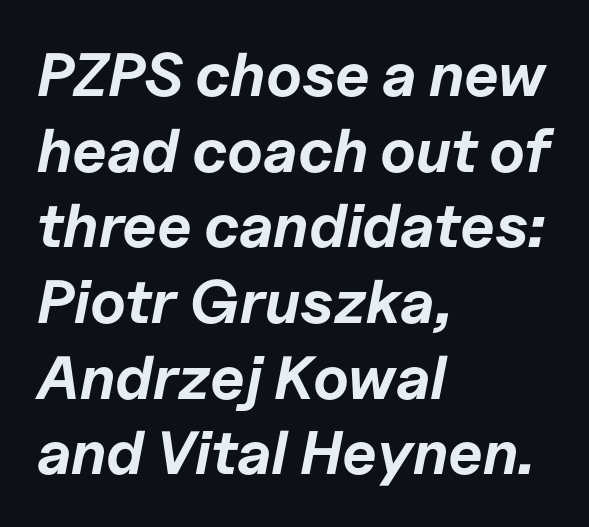
{"italic": "yes", "lean": "right", "slant_degrees": 11, "bold": "yes", "weight": "bold", "width": "normal", "stroke_contrast": "low", "x_height": "medium", "monospaced": "no", "underline": "no", "align": "left", "line_spacing_ratio": 1.24, "letter_spacing": "normal", "letter_spacing_em": 0.0, "glyph_px": 61}
